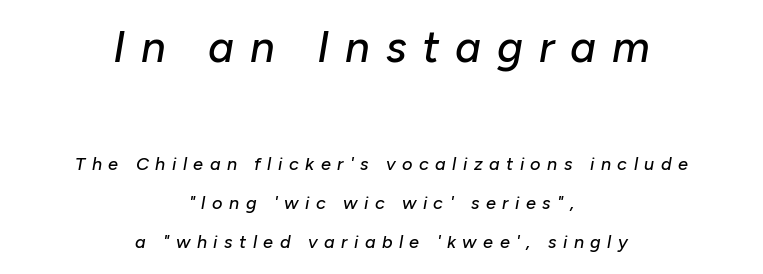
Proportional: the letters do not fall into vertical columns. Does the bottom block carry the larger type? No, the top block does. Designer's note — italics engaged. The tracking reads as deliberately expanded to a designer's eye. The rendering uses a large line-height, opening up the rows. Anything drawn beneath the words? Only blank space.
